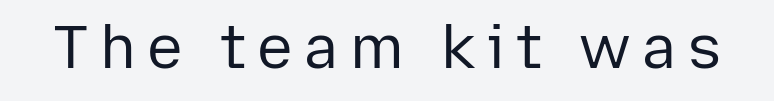
{"serif": "no", "italic": "no", "bold": "no", "weight": "regular", "width": "normal", "stroke_contrast": "low", "x_height": "medium", "monospaced": "no", "underline": "no", "glyph_px": 60}
